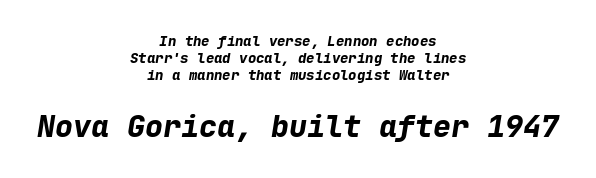
Q: Is the text bold? A: Yes.
Q: Is the text italic (slanted)? A: Yes, it leans right by about 9 degrees.
Q: Is the text underlined? A: No.
Q: How is the paragraph aligned? A: Centered.
Q: Is the spacing between letters normal or unusually wide? A: Normal.
Q: Which block of text is set in a larger size, the first (top) or the second (bottom)? A: The second (bottom) one.
Q: Width (condensed, normal, or wide)? A: Normal.
Q: Stroke contrast? A: Low.
Q: x-height? A: Medium.
Q: Monospaced? A: Yes.
